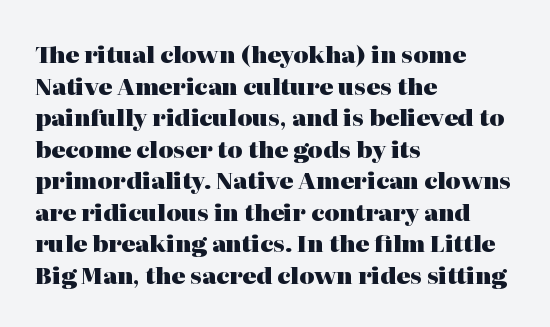
Q: Is the text bold? A: Yes.
Q: Is the text italic (slanted)? A: No, it is upright.
Q: Is the text underlined? A: No.
Q: How is the paragraph aligned? A: Left-aligned.
Q: Is the spacing between letters normal or unusually wide? A: Normal.
Q: Is the spacing between lines tight, normal or loose? A: Normal.
